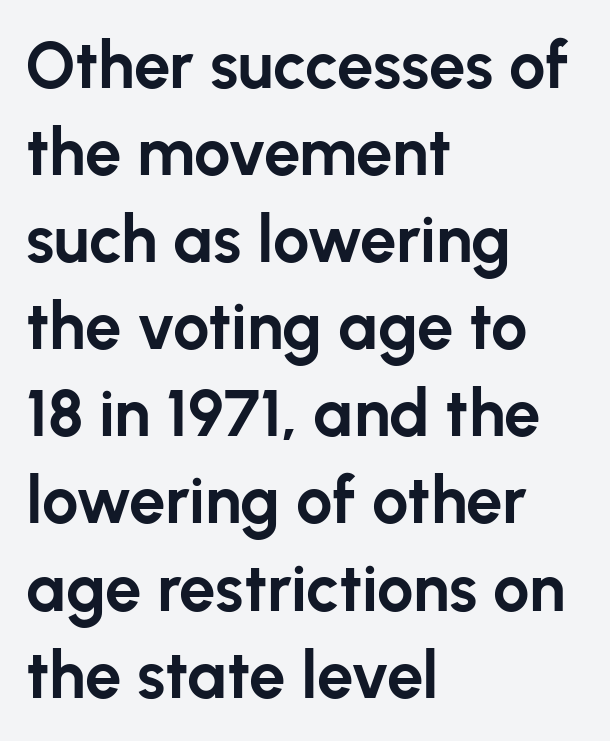
The image shows 65 px bold sans-serif type, upright; set left-aligned, normal line spacing (1.34x), normal letter spacing, not underlined; low stroke contrast and a medium x-height.
